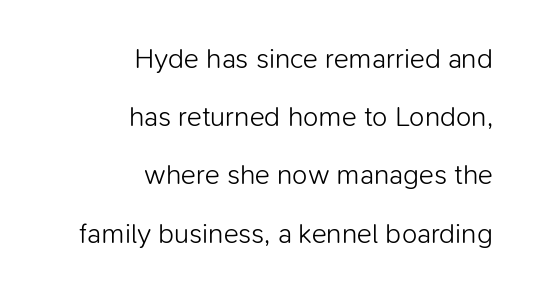
The image shows 28 px light sans-serif type, upright; set right-aligned, loose line spacing (2.08x), normal letter spacing, not underlined; low stroke contrast and a medium x-height.
